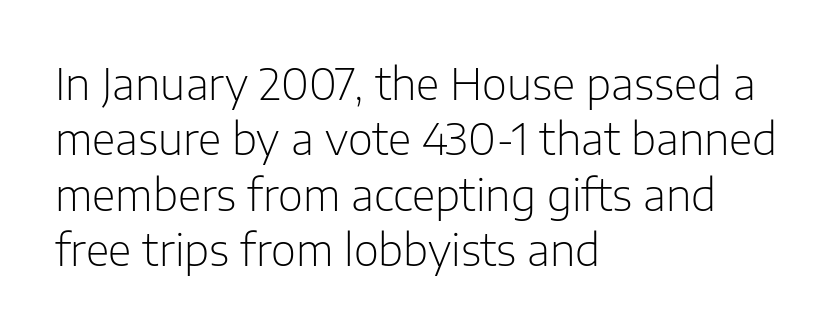
{"serif": "no", "italic": "no", "bold": "no", "weight": "light", "width": "normal", "stroke_contrast": "low", "x_height": "medium", "monospaced": "no", "underline": "no", "align": "left", "line_spacing": "normal", "line_spacing_ratio": 1.29, "letter_spacing": "normal", "letter_spacing_em": 0.0, "glyph_px": 43}
